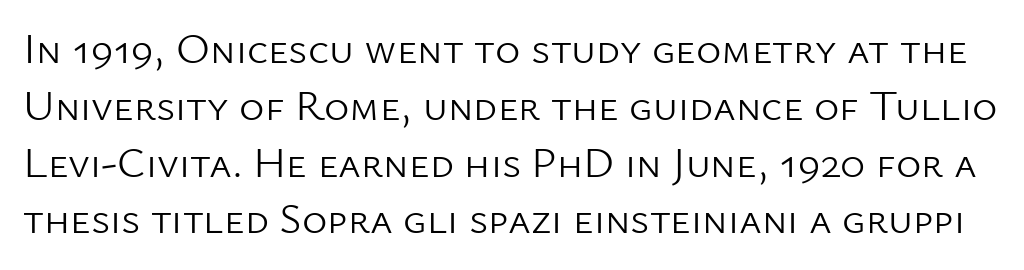
Vertical strokes here are truly vertical. How are the letters spaced? Ordinarily, with no added tracking. Caption: face not bold, strokes unweighted. Quick note: interline space is typical. Honestly, there is no underline to notice here at all.
